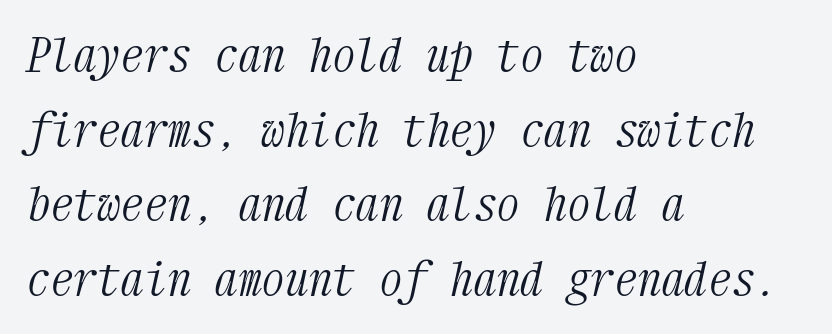
Q: Is the text bold? A: No.
Q: Is the text italic (slanted)? A: Yes, it leans right by about 12 degrees.
Q: Is the typeface a serif or a sans-serif typeface? A: Serif.
Q: Is the text underlined? A: No.
Q: How is the paragraph aligned? A: Left-aligned.
Q: Is the spacing between letters normal or unusually wide? A: Normal.
Q: Is the spacing between lines tight, normal or loose? A: Normal.
Q: Width (condensed, normal, or wide)? A: Condensed.
Q: Stroke contrast? A: Medium.
Q: x-height? A: Medium.
Q: Monospaced? A: Yes.
